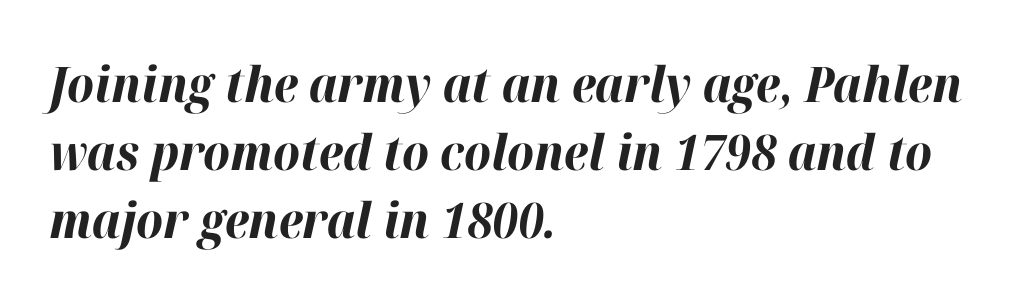
Q: Is the text bold? A: Yes.
Q: Is the text italic (slanted)? A: Yes, it leans right by about 12 degrees.
Q: Is the text underlined? A: No.
Q: How is the paragraph aligned? A: Left-aligned.
Q: Is the spacing between letters normal or unusually wide? A: Normal.
Q: Is the spacing between lines tight, normal or loose? A: Normal.
Q: Width (condensed, normal, or wide)? A: Normal.
Q: Stroke contrast? A: High.
Q: x-height? A: Medium.
Q: Monospaced? A: No.
